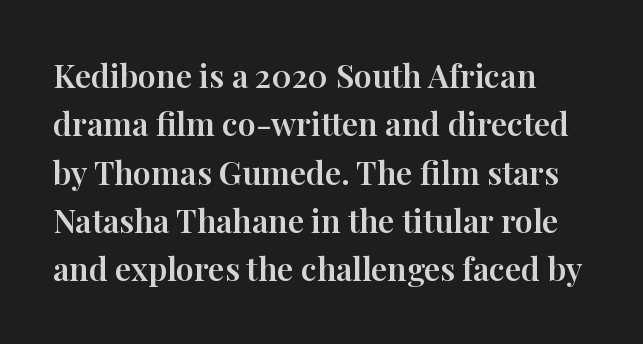
Vertical spacing — default. The typesetter chose a ragged-right arrangement here. This is serif lettering, the kind often seen in printed books. The passage shown is typed in a proportional face where columns would drift. Letter spacing: default. Does the lettering tilt? It doesn't — this is upright.
